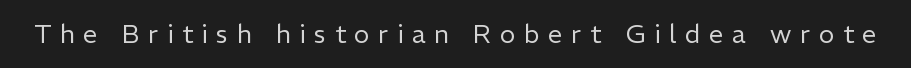
The image shows 26 px text type, upright; set unusually wide letter spacing (+0.33 em), not underlined.
